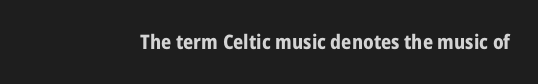
The image shows 20 px bold type, upright; set normal letter spacing, not underlined.
